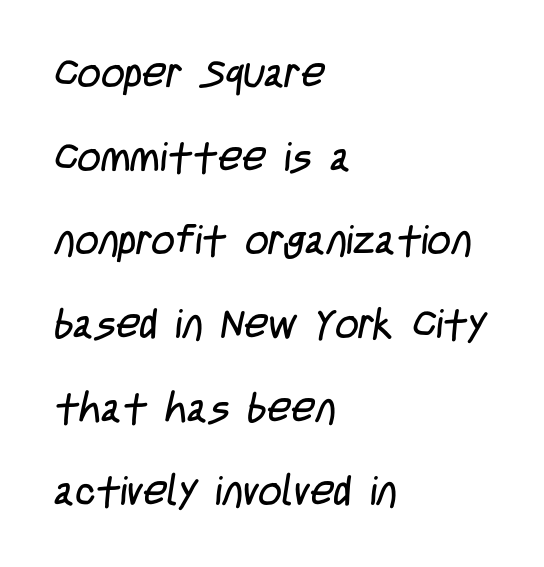
Airy leading. The passage shown is typeset with a sans-serif family. This rendering leaves character spacing at its baseline value. In CSS terms this would be text-align: left. Weight: regular or lighter.
